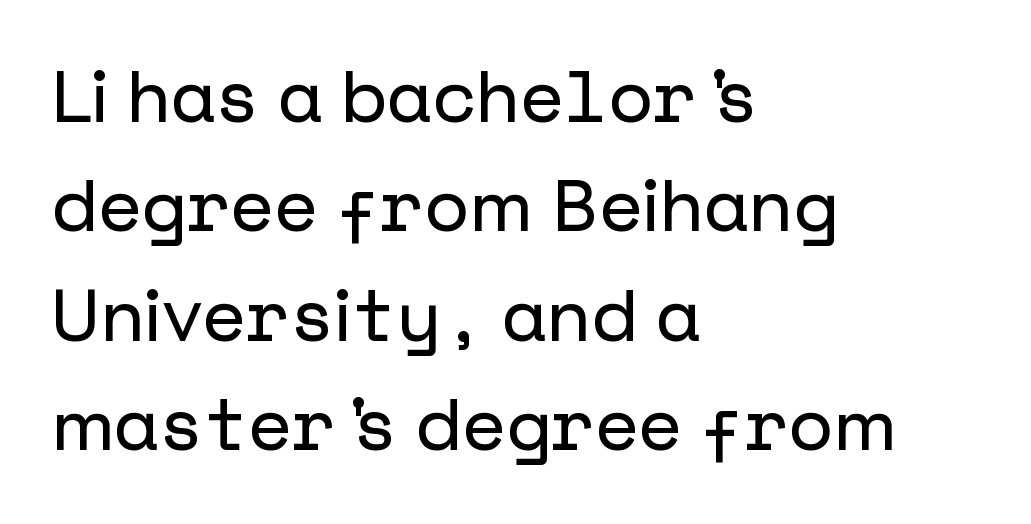
You can tell from the bare stems that sans-serif type was used. Vertical spacing — default. Spacing between characters is what you'd get straight out of the box. Underline: absent. Layout note: lines flush left.
